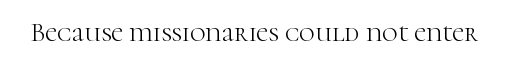
Q: Is the text bold? A: No.
Q: Is the text italic (slanted)? A: No, it is upright.
Q: Is the text underlined? A: No.
Q: Is the spacing between letters normal or unusually wide? A: Normal.
